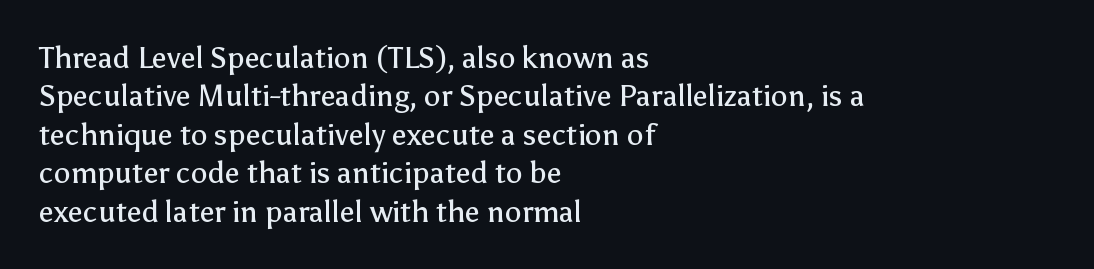
{"serif": "no", "italic": "no", "bold": "no", "weight": "regular", "width": "normal", "stroke_contrast": "low", "x_height": "medium", "monospaced": "no", "underline": "no", "align": "left", "line_spacing": "normal", "line_spacing_ratio": 1.28, "letter_spacing": "normal", "letter_spacing_em": 0.0, "glyph_px": 30}
